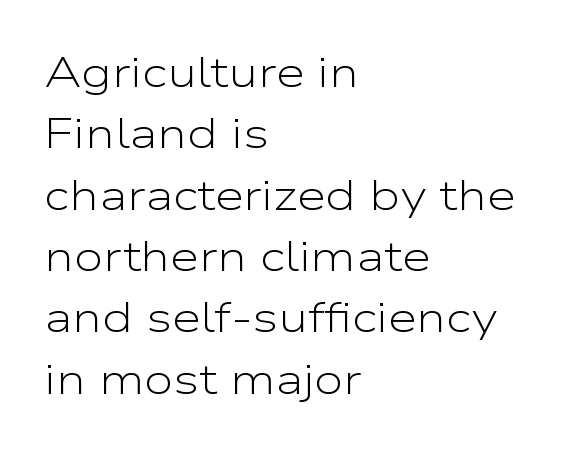
{"serif": "no", "italic": "no", "bold": "no", "weight": "light", "width": "wide", "stroke_contrast": "low", "x_height": "medium", "monospaced": "no", "underline": "no", "align": "left", "line_spacing": "normal", "line_spacing_ratio": 1.46, "letter_spacing": "normal", "letter_spacing_em": 0.0, "glyph_px": 42}
